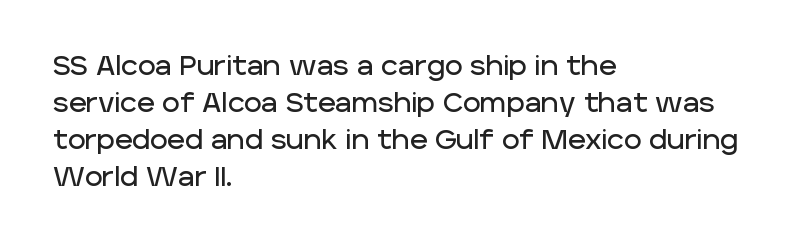
The image shows 27 px text type, upright; set left-aligned, normal line spacing (1.37x), normal letter spacing, not underlined.
